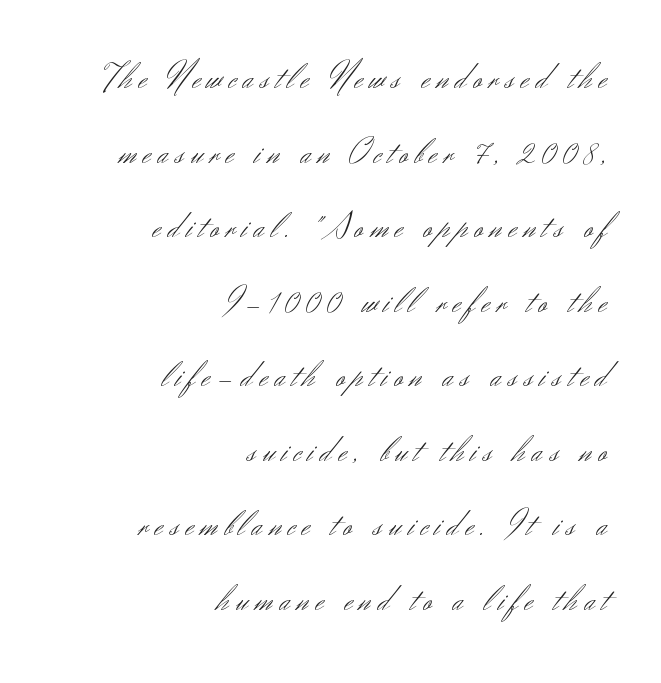
The face used here is proportionally spaced, like ordinary book or web type. Beneath every word, the page is bare. How would I describe the line gaps? Wide and relaxed. These glyphs show unthickened strokes, regular width or finer.
